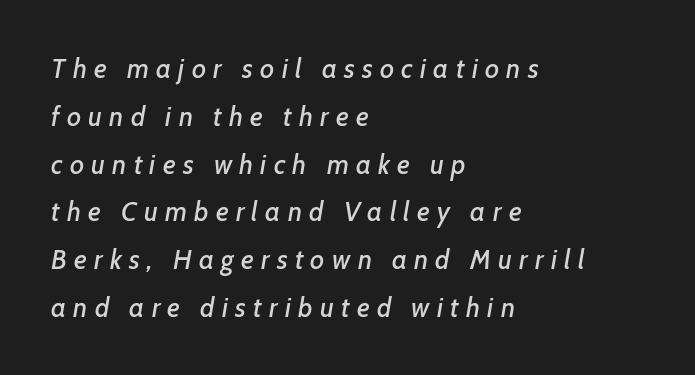
Q: Is the text italic (slanted)? A: Yes, it leans right by about 7 degrees.
Q: Is the text underlined? A: No.
Q: How is the paragraph aligned? A: Left-aligned.
Q: Is the spacing between letters normal or unusually wide? A: Unusually wide.
